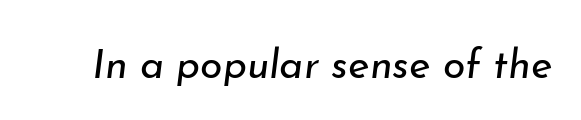
The image shows 41 px regular-weight type, italic (leaning right); set normal letter spacing, not underlined; low stroke contrast and a small x-height.
